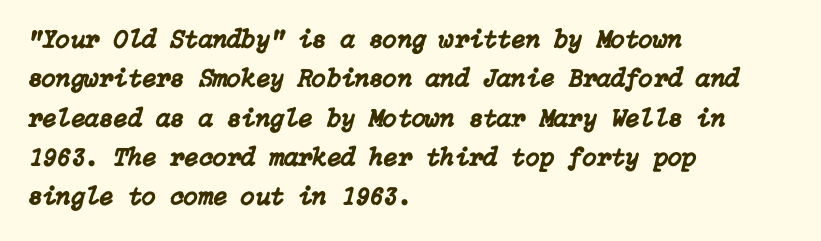
Q: Is the text italic (slanted)? A: Yes, it leans right by about 15 degrees.
Q: Is the text underlined? A: No.
Q: How is the paragraph aligned? A: Left-aligned.
Q: Is the spacing between letters normal or unusually wide? A: Normal.
Q: Is the spacing between lines tight, normal or loose? A: Normal.
